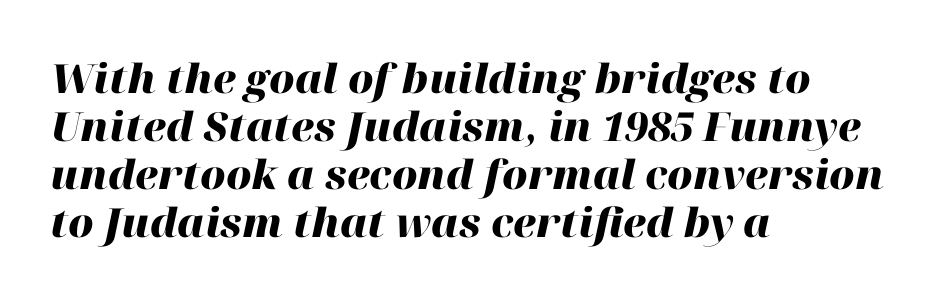
There's an unmistakable incline to the writing here. Left-aligned paragraph, ragged on the right. The face used here is proportionally spaced, like ordinary book or web type. Each word holds together tightly as a unit, with standard inter-letter gaps. Notice how thick the strokes are: this is what a full bold looks like.
